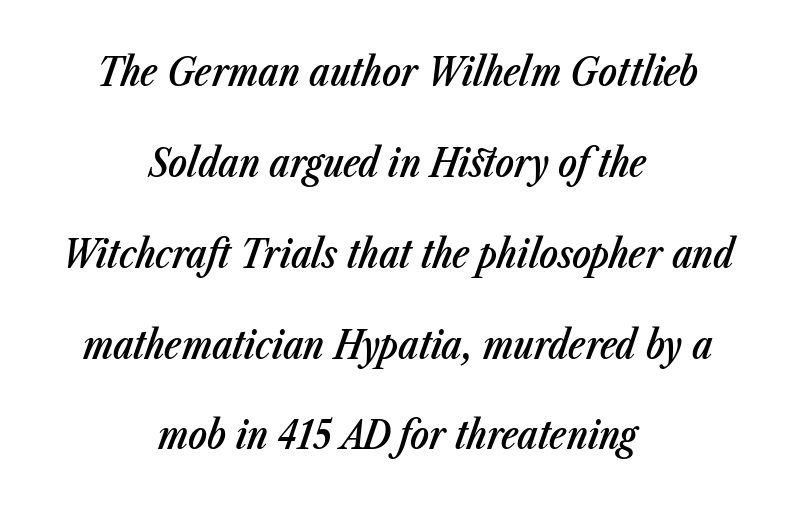
The passage shown has conventional tracking throughout. Compared with ordinary roman type, these characters are visibly tilted. The vertical gap from one line to the next is large. The passage is arranged like a title page — every line centered. The font is running at a semibold setting, under full bold. The rendering uses natural spacing where letterforms have individual widths.
